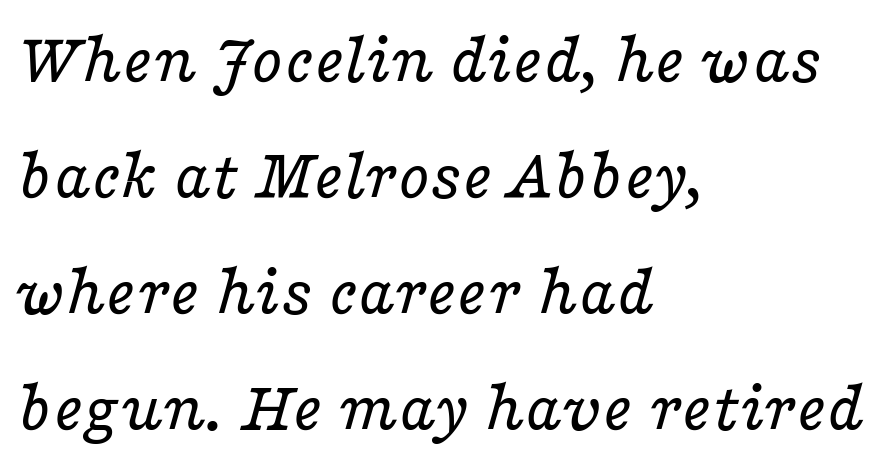
Q: Is the text bold? A: No.
Q: Is the text italic (slanted)? A: Yes, it leans right by about 16 degrees.
Q: Is the typeface a serif or a sans-serif typeface? A: Serif.
Q: Is the text underlined? A: No.
Q: How is the paragraph aligned? A: Left-aligned.
Q: Is the spacing between letters normal or unusually wide? A: Normal.
Q: Is the spacing between lines tight, normal or loose? A: Normal.
Q: Width (condensed, normal, or wide)? A: Wide.
Q: Stroke contrast? A: Low.
Q: x-height? A: Medium.
Q: Monospaced? A: No.
